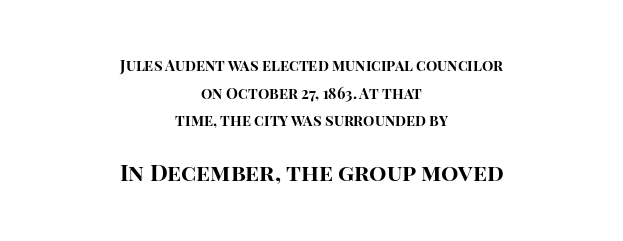
The image shows 23 px bold type, upright; set centered, line spacing 1.85x, normal letter spacing, not underlined; the second (bottom) block is 1.53x larger.
